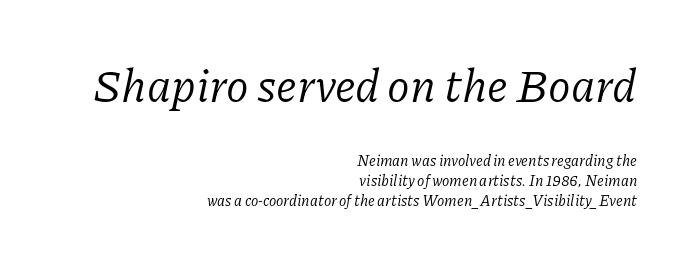
The image shows 46 px regular-weight serif type, italic (leaning right); set right-aligned, normal line spacing (1.35x), normal letter spacing, not underlined; the first (top) block is 3.07x larger; low stroke contrast and a medium x-height.
